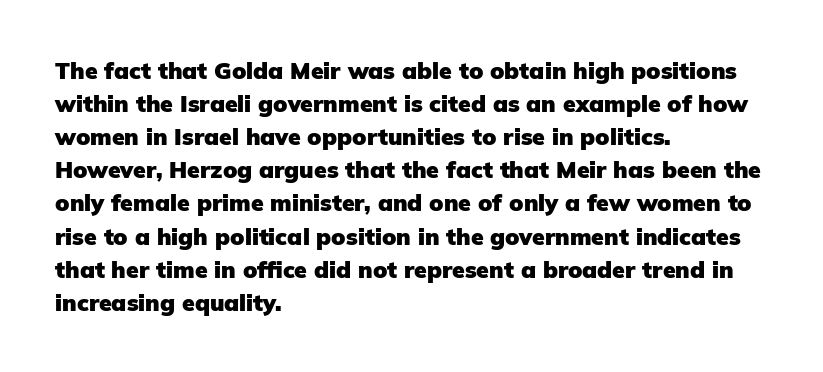
The image shows 23 px bold type, upright; set left-aligned, normal line spacing (1.44x), normal letter spacing, not underlined.
